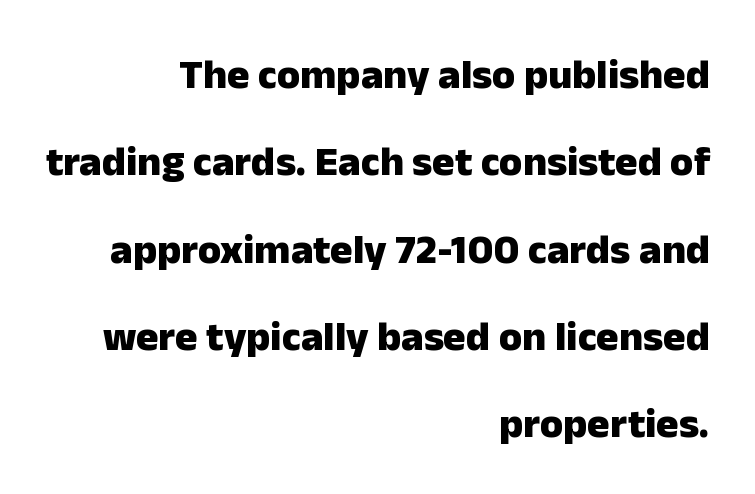
Clear beneath every line of the passage. Spacing between characters is what you'd get straight out of the box. The designer dialed line spacing up above the default. Is there any slant? The stems are plumb.
